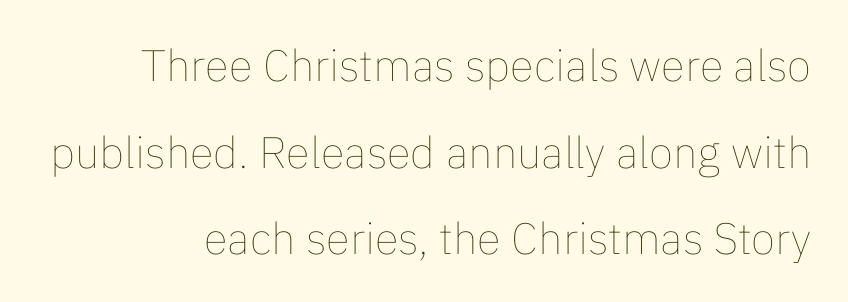
The image shows 44 px thin type, upright; set right-aligned, loose line spacing (1.97x), normal letter spacing, not underlined; low stroke contrast and a medium x-height.
